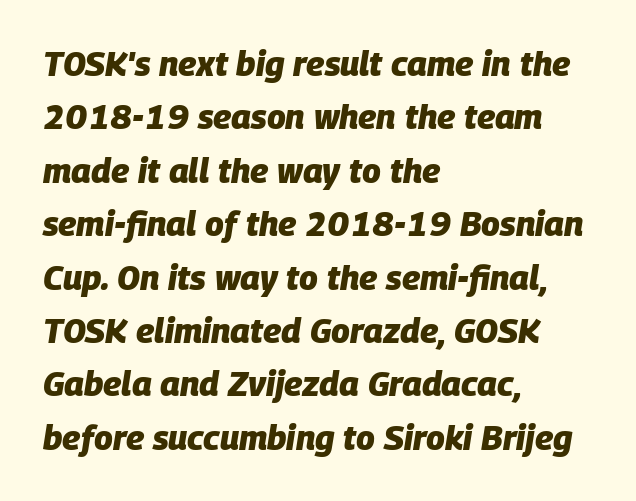
The image shows 34 px heavy type, italic (leaning right); set left-aligned, normal line spacing (1.57x), normal letter spacing, not underlined; low stroke contrast and a large x-height.
